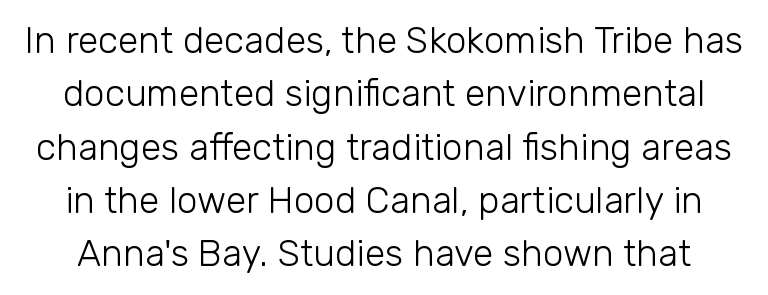
The image shows 37 px light sans-serif type, upright; set normal line spacing (1.44x), normal letter spacing, not underlined; low stroke contrast and a medium x-height.
